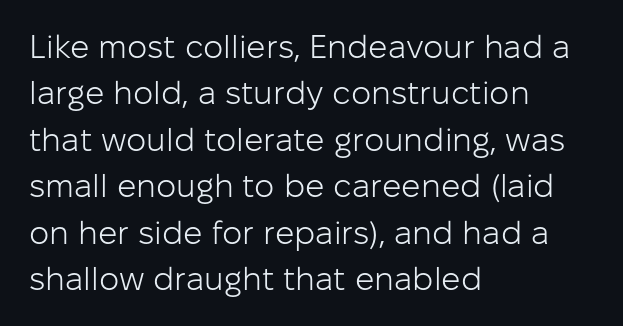
Q: Is the text bold? A: No.
Q: Is the text italic (slanted)? A: No, it is upright.
Q: Is the typeface a serif or a sans-serif typeface? A: Sans-serif.
Q: Is the text underlined? A: No.
Q: How is the paragraph aligned? A: Left-aligned.
Q: Is the spacing between letters normal or unusually wide? A: Normal.
Q: Is the spacing between lines tight, normal or loose? A: Normal.
Q: Width (condensed, normal, or wide)? A: Normal.
Q: Stroke contrast? A: Low.
Q: x-height? A: Medium.
Q: Monospaced? A: No.
